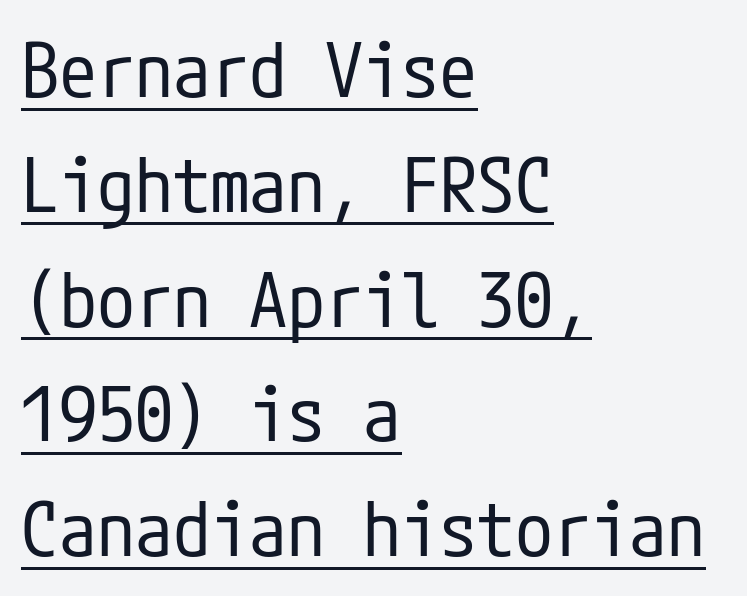
Designer's note — italics off, roman on. Heaviness? Minimal to ordinary, like unemphasized prose. Underline: present. The type family on display is of the sans-serif kind. The paragraph shown leans on its left margin. Here the glyphs are tracked normally, forming tight word shapes.
